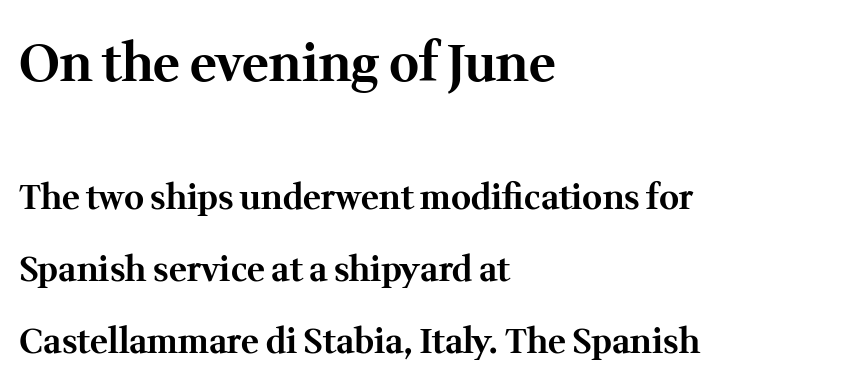
Tracking value appears to be zero — textbook default spacing. Beneath every word, the page is bare. The typesetting leans heavy: a genuine bold. Leading: increased. Think of a printed novel: that variable character pitch is what you see here.
